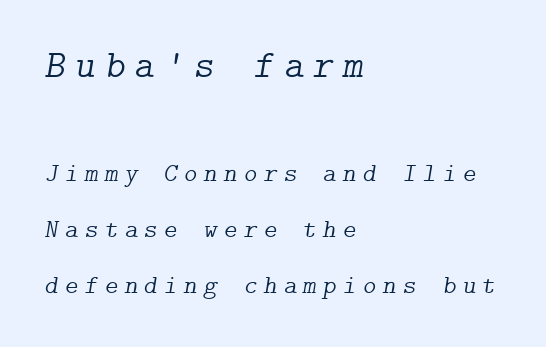
{"serif": "yes", "italic": "yes", "lean": "right", "slant_degrees": 9, "bold": "no", "weight": "light", "width": "normal", "stroke_contrast": "low", "x_height": "medium", "underline": "no", "align": "left", "line_spacing": "loose", "line_spacing_ratio": 2.15, "letter_spacing": "wide", "letter_spacing_em": 0.24, "larger_block": "first", "size_ratio": 1.5, "glyph_px": 39}
